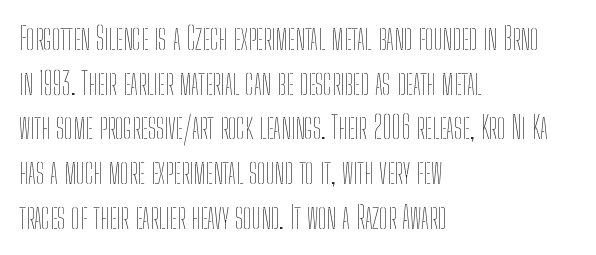
The image shows 31 px thin, condensed type, upright; set left-aligned, normal line spacing (1.44x), normal letter spacing, not underlined; low stroke contrast and a medium x-height.
